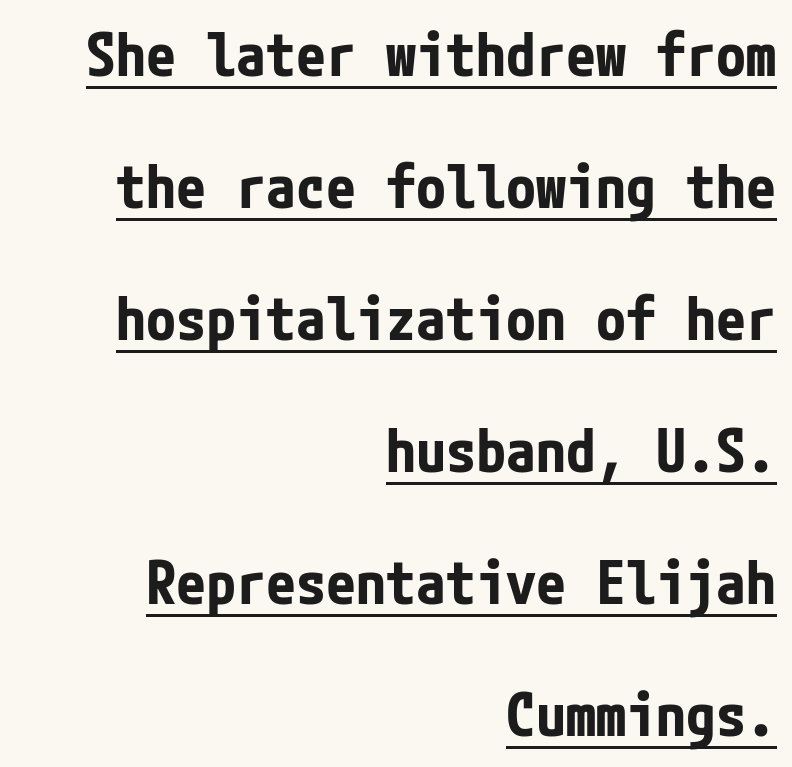
Q: Is the text bold? A: Yes.
Q: Is the text italic (slanted)? A: No, it is upright.
Q: Is the typeface a serif or a sans-serif typeface? A: Sans-serif.
Q: Is the text underlined? A: Yes.
Q: How is the paragraph aligned? A: Right-aligned.
Q: Is the spacing between letters normal or unusually wide? A: Normal.
Q: Is the spacing between lines tight, normal or loose? A: Loose.
Q: Width (condensed, normal, or wide)? A: Condensed.
Q: Stroke contrast? A: Low.
Q: x-height? A: Medium.
